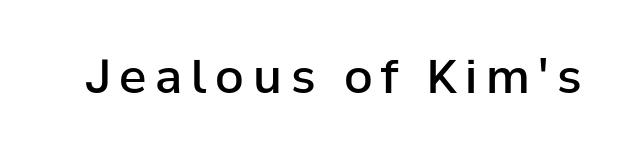
Q: Is the text bold? A: Semi-bold.
Q: Is the text italic (slanted)? A: No, it is upright.
Q: Is the typeface a serif or a sans-serif typeface? A: Sans-serif.
Q: Is the text underlined? A: No.
Q: Width (condensed, normal, or wide)? A: Normal.
Q: Stroke contrast? A: Low.
Q: x-height? A: Medium.
Q: Monospaced? A: No.
